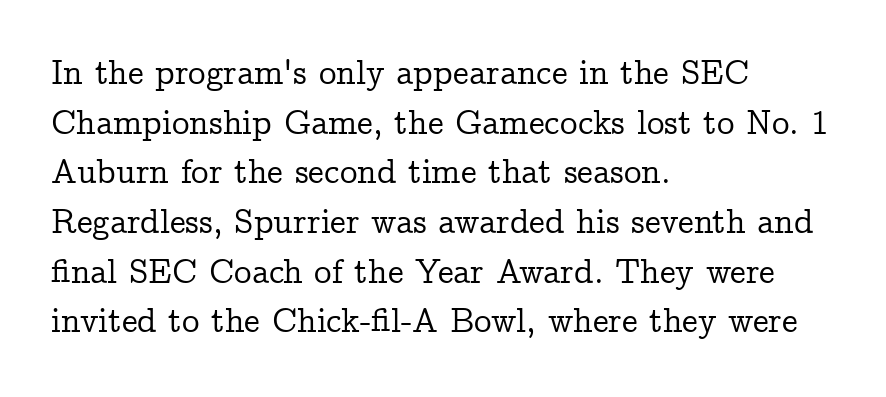
Q: Is the text italic (slanted)? A: No, it is upright.
Q: Is the typeface a serif or a sans-serif typeface? A: Serif.
Q: Is the text underlined? A: No.
Q: How is the paragraph aligned? A: Left-aligned.
Q: Is the spacing between letters normal or unusually wide? A: Normal.
Q: Is the spacing between lines tight, normal or loose? A: Normal.
Q: Width (condensed, normal, or wide)? A: Normal.
Q: Stroke contrast? A: Low.
Q: x-height? A: Medium.
Q: Monospaced? A: No.
